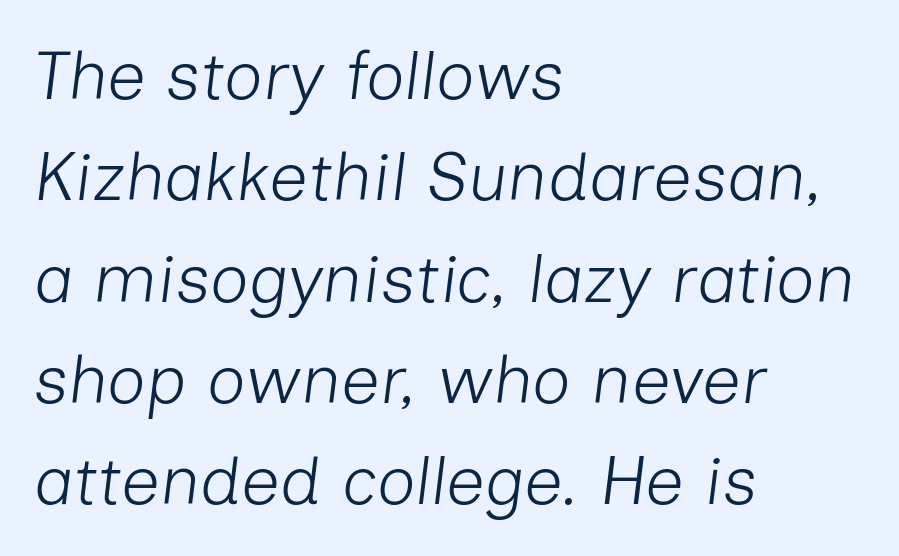
{"italic": "yes", "lean": "right", "slant_degrees": 7, "bold": "no", "weight": "light", "width": "normal", "stroke_contrast": "low", "x_height": "medium", "monospaced": "no", "underline": "no", "align": "left", "line_spacing": "normal", "line_spacing_ratio": 1.49, "letter_spacing": "normal", "letter_spacing_em": 0.0, "glyph_px": 68}
